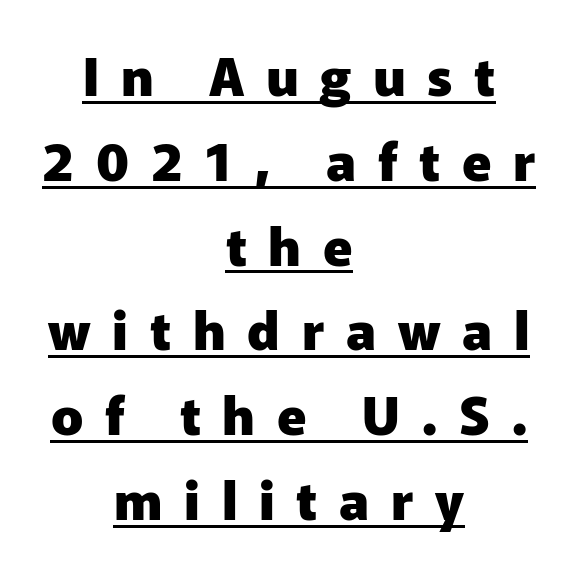
The image shows 53 px heavy sans-serif type, upright; set centered, normal line spacing (1.6x), unusually wide letter spacing (+0.41 em), underlined; low stroke contrast and a medium x-height.
